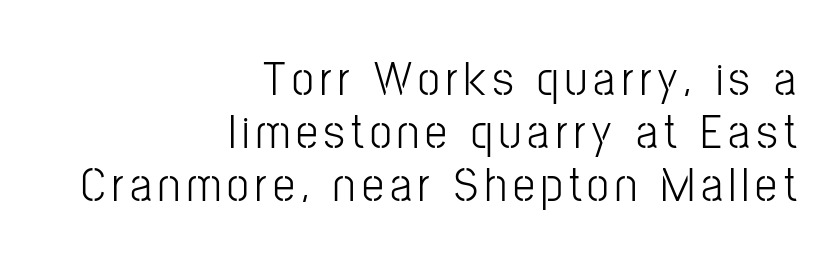
The image shows 49 px light, condensed sans-serif type, upright; set right-aligned, tight line spacing (1.08x), not underlined; low stroke contrast and a medium x-height.
